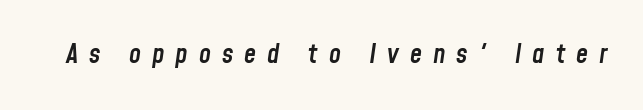
Q: Is the text bold? A: Semi-bold.
Q: Is the text italic (slanted)? A: Yes, it leans right by about 8 degrees.
Q: Is the text underlined? A: No.
Q: Is the spacing between letters normal or unusually wide? A: Unusually wide.
